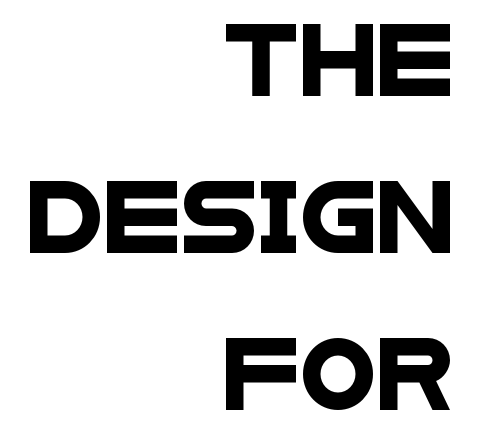
Q: Is the typeface a serif or a sans-serif typeface? A: Sans-serif.
Q: Is the text underlined? A: No.
Q: How is the paragraph aligned? A: Right-aligned.
Q: Is the spacing between letters normal or unusually wide? A: Normal.
Q: Is the spacing between lines tight, normal or loose? A: Loose.
Q: Width (condensed, normal, or wide)? A: Wide.
Q: Stroke contrast? A: Low.
Q: x-height? A: Large.
Q: Monospaced? A: No.
